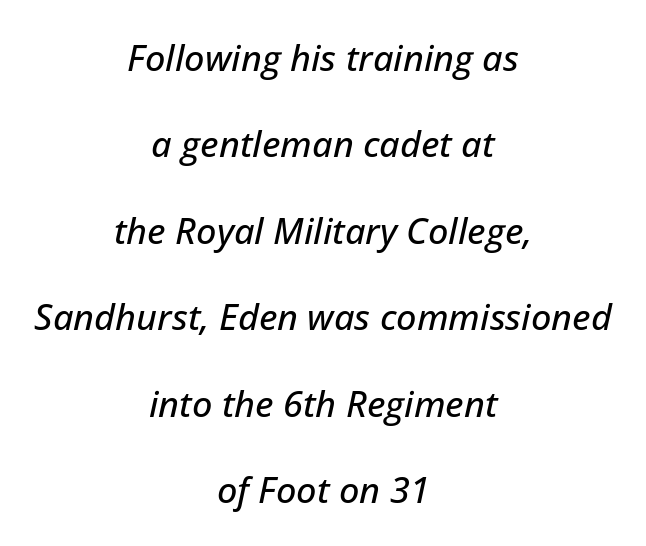
Q: Is the text italic (slanted)? A: Yes, it leans right by about 12 degrees.
Q: Is the text underlined? A: No.
Q: How is the paragraph aligned? A: Centered.
Q: Is the spacing between letters normal or unusually wide? A: Normal.
Q: Is the spacing between lines tight, normal or loose? A: Loose.
Q: Width (condensed, normal, or wide)? A: Normal.
Q: Stroke contrast? A: Low.
Q: x-height? A: Medium.
Q: Monospaced? A: No.
